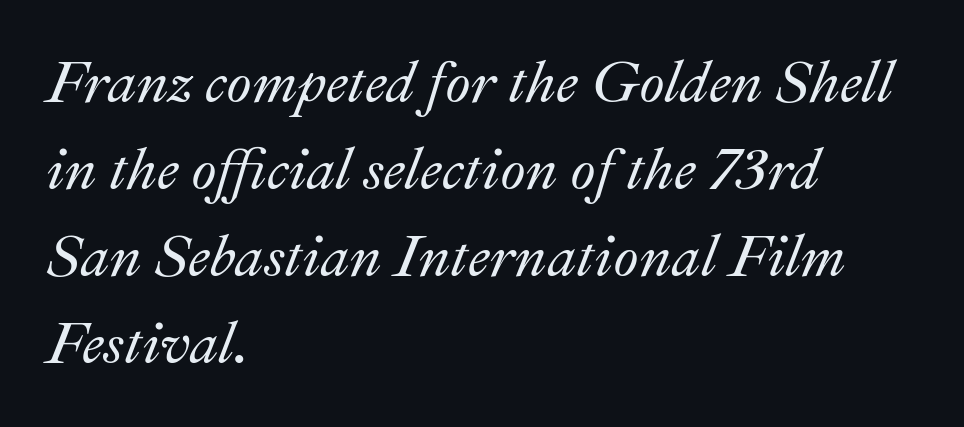
Style check: oblique. This rendering uses left alignment, leaving the right contour irregular. Think of a printed novel: that variable character pitch is what you see here. The line texture is even and compact thanks to regular tracking. Interline gaps are of average width in this sample.
